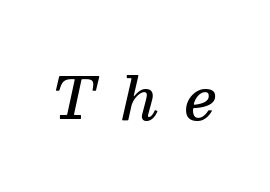
Q: Is the text bold? A: Semi-bold.
Q: Is the text italic (slanted)? A: Yes, it leans right by about 13 degrees.
Q: Is the typeface a serif or a sans-serif typeface? A: Serif.
Q: Is the text underlined? A: No.
Q: Is the spacing between letters normal or unusually wide? A: Unusually wide.
Q: Width (condensed, normal, or wide)? A: Normal.
Q: Stroke contrast? A: Medium.
Q: x-height? A: Medium.
Q: Monospaced? A: No.
